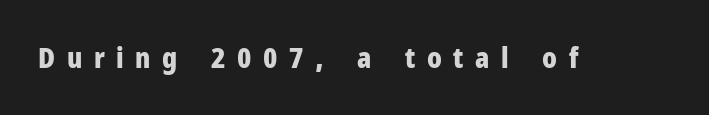
{"serif": "no", "italic": "no", "bold": "yes", "weight": "bold", "width": "condensed", "stroke_contrast": "low", "x_height": "medium", "monospaced": "no", "underline": "no", "letter_spacing": "wide", "letter_spacing_em": 0.4, "glyph_px": 29}
